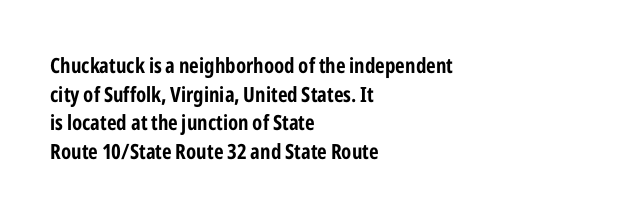
Notice how descenders clear the ascenders below comfortably — that's standard leading. Clear beneath every line of the passage. These lines are set flush left with a ragged right edge. The type sits square on the baseline with zero lean. Each word holds together tightly as a unit, with standard inter-letter gaps.
